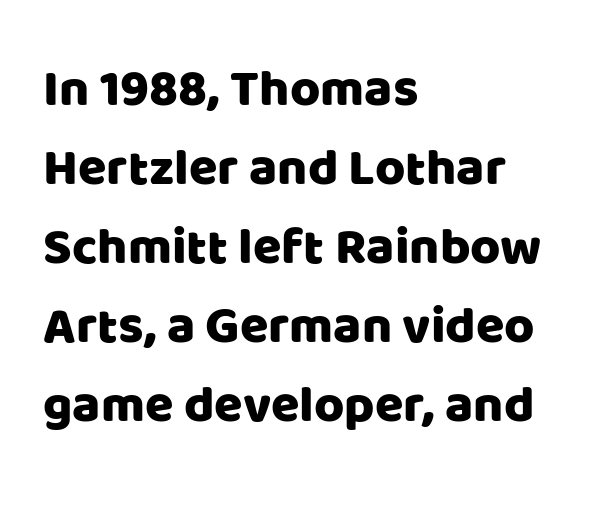
The image shows 52 px sans-serif type, upright; set left-aligned, normal line spacing (1.52x), normal letter spacing, not underlined; low stroke contrast and a large x-height.
